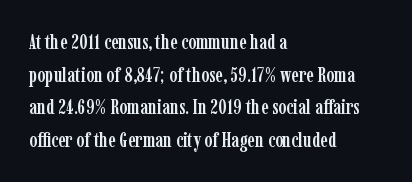
The image shows 21 px text type, upright; set left-aligned, normal line spacing (1.55x), normal letter spacing, not underlined.
